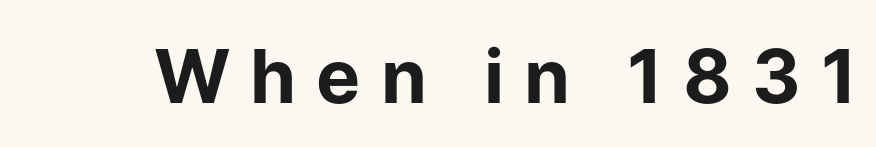
The image shows 74 px bold sans-serif type, upright; set unusually wide letter spacing (+0.27 em), not underlined; low stroke contrast and a medium x-height.
